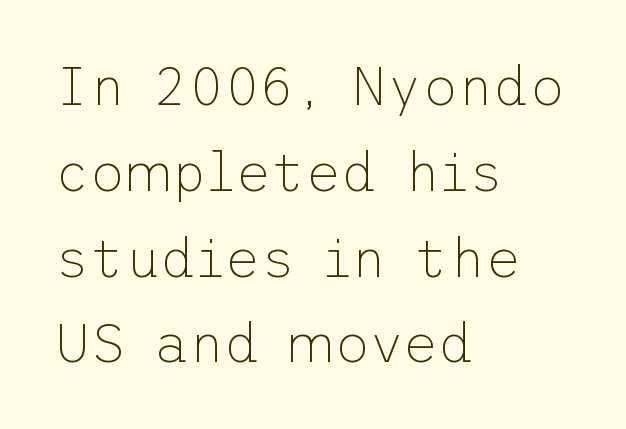
{"serif": "no", "italic": "no", "bold": "no", "weight": "thin", "width": "normal", "stroke_contrast": "low", "x_height": "medium", "underline": "no", "align": "left", "line_spacing": "normal", "line_spacing_ratio": 1.56, "letter_spacing": "normal", "letter_spacing_em": 0.0, "glyph_px": 55}
